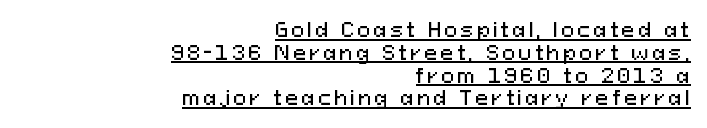
{"italic": "no", "underline": "yes", "align": "right", "line_spacing": "tight", "line_spacing_ratio": 1.14, "glyph_px": 20}
